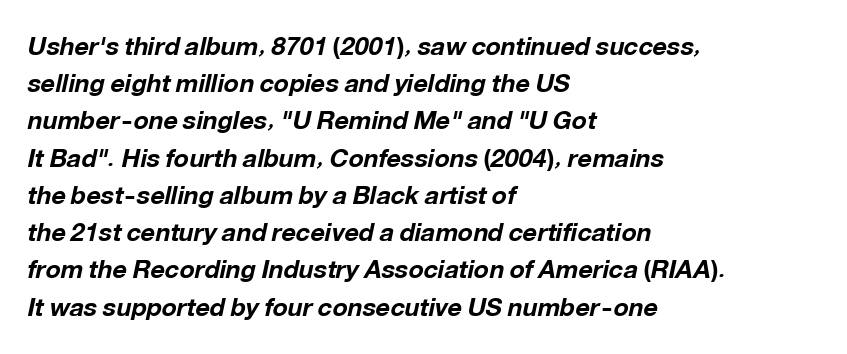
The image shows 25 px bold type, italic (leaning right); set left-aligned, normal line spacing (1.49x), normal letter spacing, not underlined.
